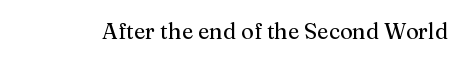
Tall strokes in this sample are plumb rather than angled. Short note: letters normally spaced. Lines of text with bare space underneath.
